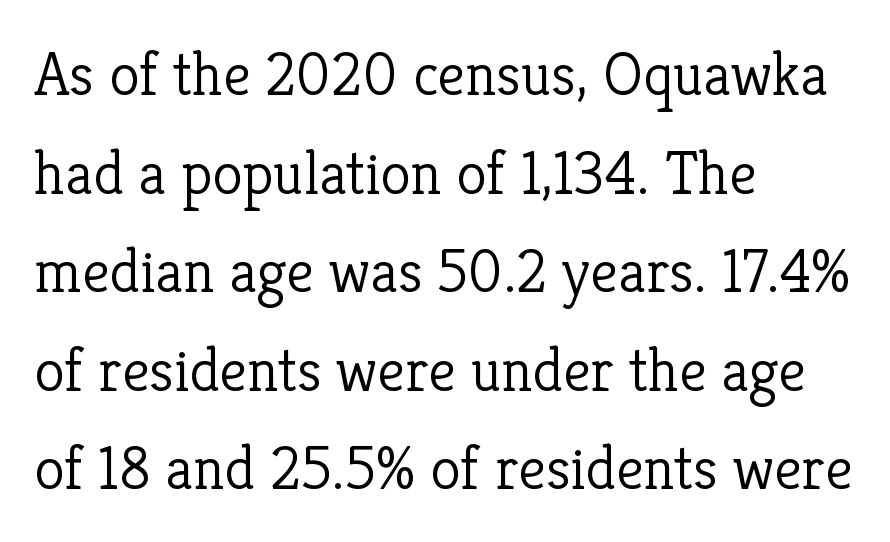
{"serif": "yes", "italic": "no", "bold": "no", "weight": "light", "width": "normal", "stroke_contrast": "low", "x_height": "medium", "monospaced": "no", "underline": "no", "align": "left", "line_spacing": "normal", "line_spacing_ratio": 1.59, "letter_spacing": "normal", "letter_spacing_em": 0.0, "glyph_px": 62}
